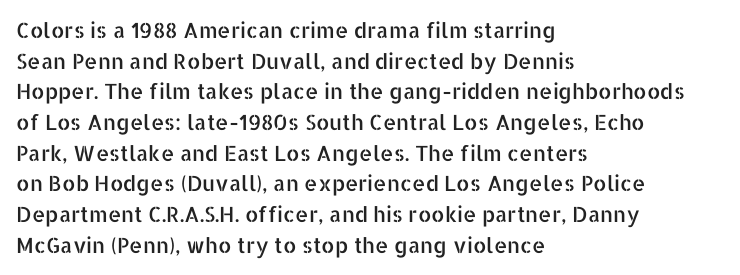
The image shows 21 px text type, upright; set left-aligned, normal line spacing (1.46x), normal letter spacing, not underlined.
